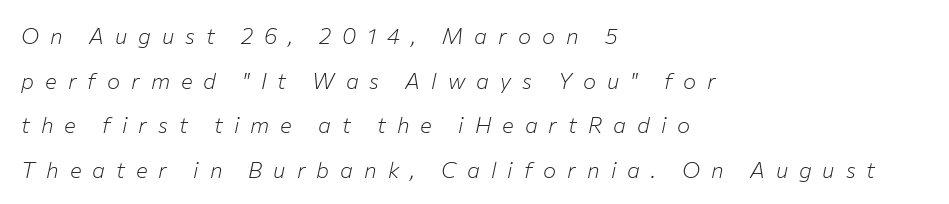
Q: Is the text bold? A: No.
Q: Is the text italic (slanted)? A: Yes, it leans right by about 12 degrees.
Q: Is the text underlined? A: No.
Q: How is the paragraph aligned? A: Left-aligned.
Q: Is the spacing between letters normal or unusually wide? A: Unusually wide.
Q: Is the spacing between lines tight, normal or loose? A: Loose.
